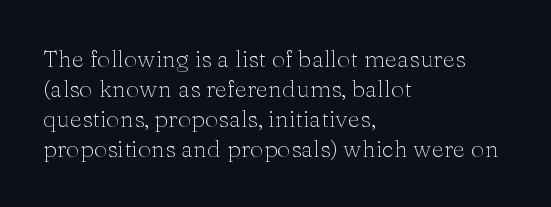
The image shows 24 px text type, upright; set left-aligned, normal line spacing (1.25x), normal letter spacing, not underlined.
